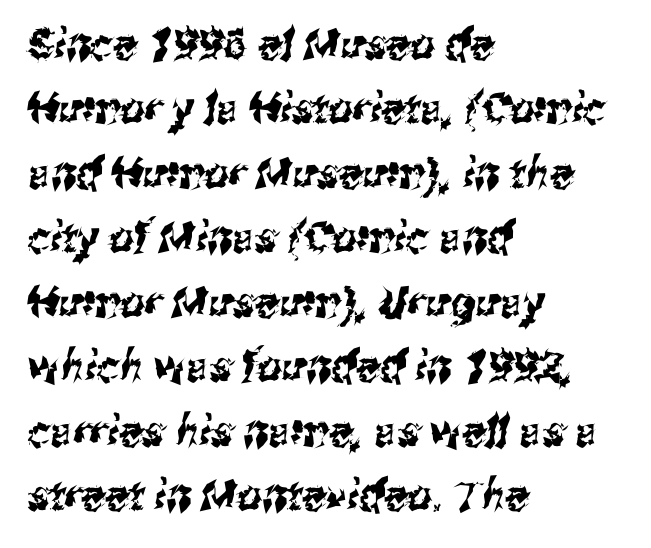
The block of text has a typical density, with ordinary space between rows. These lines are set flush left with a ragged right edge. Tracking here is standard; glyphs follow each other at the usual distance. Here the designer chose a conventional face with non-uniform glyph widths. The face used here is a sans, in the tradition of grotesques and geometrics. Descenders hang freely into open space.
